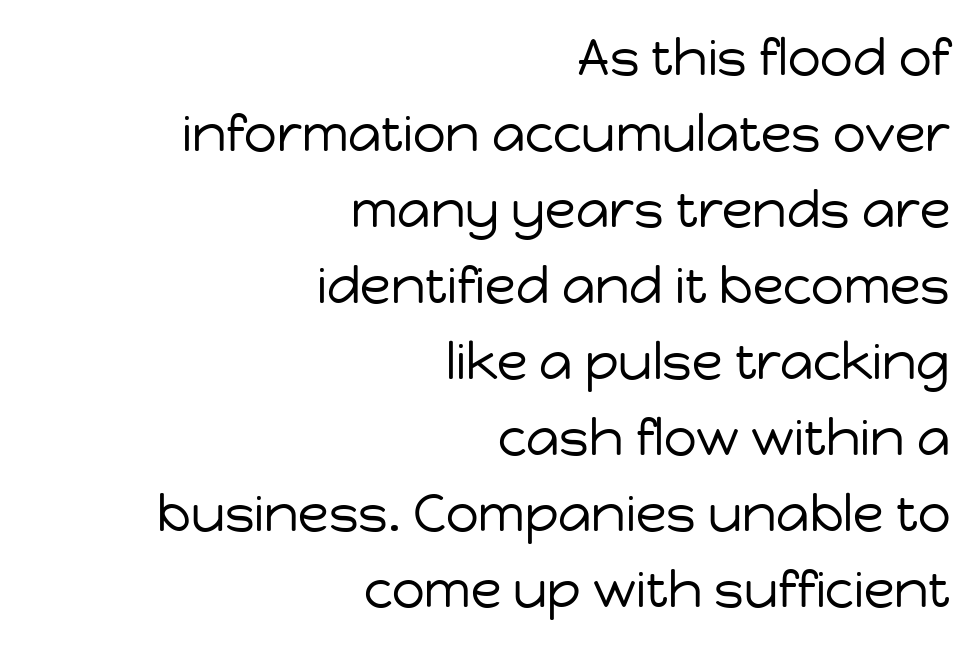
Q: Is the text bold? A: No.
Q: Is the text italic (slanted)? A: No, it is upright.
Q: Is the typeface a serif or a sans-serif typeface? A: Sans-serif.
Q: Is the text underlined? A: No.
Q: How is the paragraph aligned? A: Right-aligned.
Q: Is the spacing between letters normal or unusually wide? A: Normal.
Q: Is the spacing between lines tight, normal or loose? A: Normal.
Q: Width (condensed, normal, or wide)? A: Normal.
Q: Stroke contrast? A: Low.
Q: x-height? A: Medium.
Q: Monospaced? A: No.
